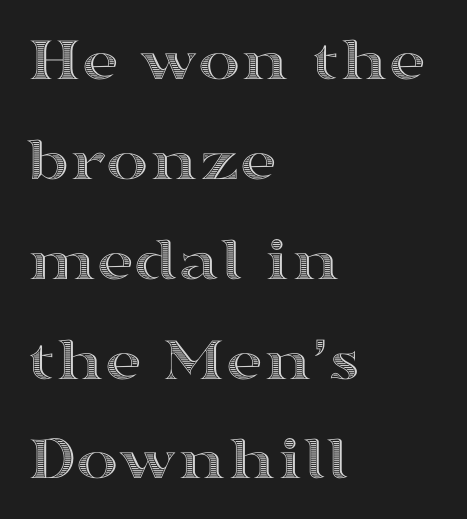
{"italic": "no", "width": "wide", "x_height": "medium", "monospaced": "no", "underline": "no", "align": "left", "line_spacing": "normal", "line_spacing_ratio": 1.56, "letter_spacing": "normal", "letter_spacing_em": 0.0, "glyph_px": 64}
